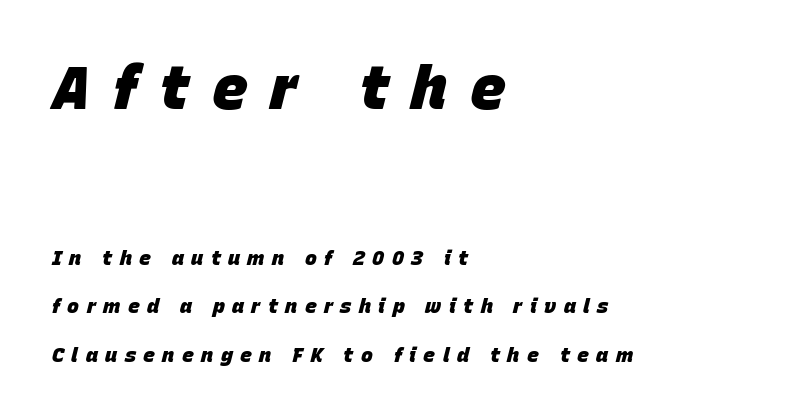
Proportional: the letters do not fall into vertical columns. Words appear elongated and porous because spacing is wide. The strip under each line holds only bare page. Weight: bold. The lines in this sample share a left origin and differ only in where they stop. How would I describe the line gaps? Wide and relaxed.
